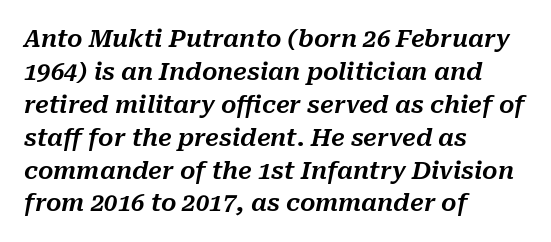
{"italic": "yes", "lean": "right", "slant_degrees": 10, "underline": "no", "align": "left", "line_spacing": "normal", "line_spacing_ratio": 1.37, "letter_spacing": "normal", "letter_spacing_em": 0.0, "glyph_px": 24}
